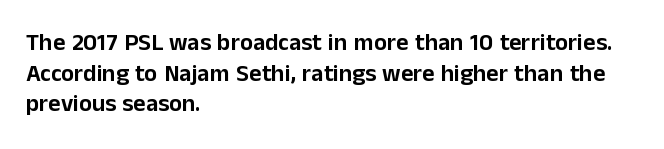
{"italic": "no", "underline": "no", "align": "left", "line_spacing": "normal", "line_spacing_ratio": 1.28, "letter_spacing": "normal", "letter_spacing_em": 0.0, "glyph_px": 24}
